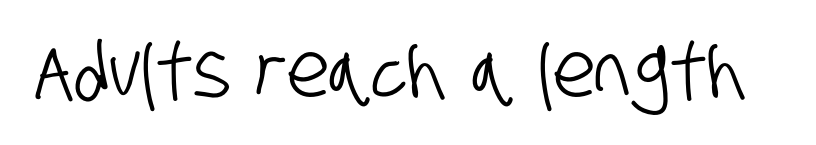
Q: Is the typeface a serif or a sans-serif typeface? A: Sans-serif.
Q: Is the text underlined? A: No.
Q: Is the spacing between letters normal or unusually wide? A: Normal.
Q: Width (condensed, normal, or wide)? A: Condensed.
Q: Stroke contrast? A: Low.
Q: x-height? A: Large.
Q: Monospaced? A: No.
